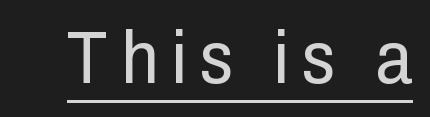
{"serif": "no", "italic": "no", "bold": "no", "weight": "regular", "width": "condensed", "stroke_contrast": "low", "x_height": "medium", "monospaced": "no", "underline": "yes", "glyph_px": 74}
